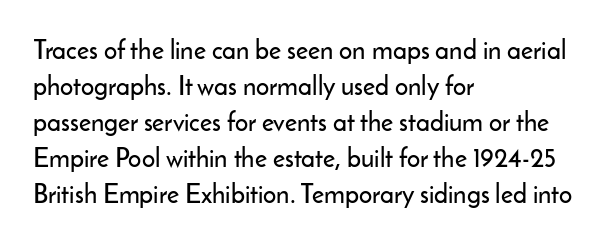
Q: Is the text italic (slanted)? A: No, it is upright.
Q: Is the text underlined? A: No.
Q: How is the paragraph aligned? A: Left-aligned.
Q: Is the spacing between letters normal or unusually wide? A: Normal.
Q: Is the spacing between lines tight, normal or loose? A: Normal.
